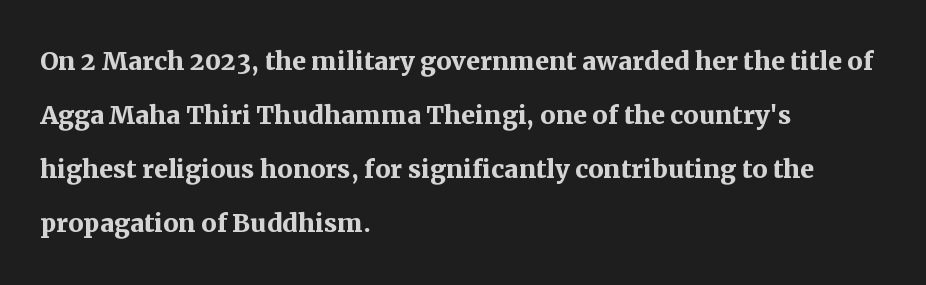
{"serif": "yes", "italic": "no", "bold": "yes", "weight": "semibold", "width": "normal", "stroke_contrast": "medium", "x_height": "medium", "monospaced": "no", "underline": "no", "align": "left", "line_spacing": "normal", "line_spacing_ratio": 1.59, "letter_spacing": "normal", "letter_spacing_em": 0.0, "glyph_px": 34}
